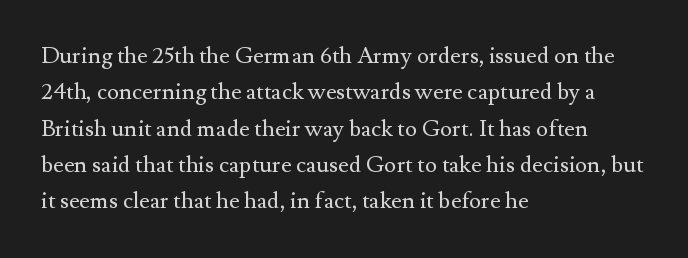
Compared with typical paragraphs, the rows here are spaced about the same. The letterforms sit at book weight or below. Ascenders rise straight up at ninety degrees. The lines are quadded left. Check the space under the baseline: it is left empty. Tracking value appears to be zero — textbook default spacing.
